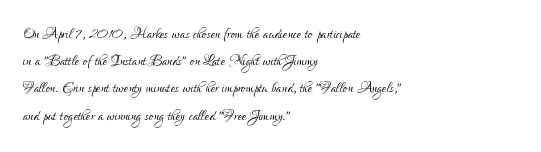
Q: Is the text bold? A: No.
Q: Is the text italic (slanted)? A: Yes.
Q: Is the text underlined? A: No.
Q: How is the paragraph aligned? A: Left-aligned.
Q: Is the spacing between letters normal or unusually wide? A: Normal.
Q: Is the spacing between lines tight, normal or loose? A: Normal.
